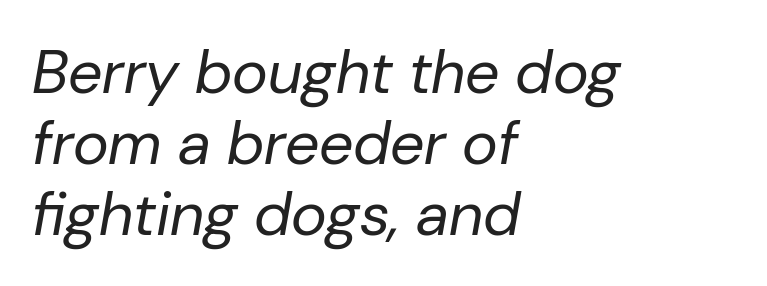
The image shows 61 px regular-weight type, italic (leaning right); set left-aligned, line spacing 1.16x, normal letter spacing, not underlined; low stroke contrast and a medium x-height.
